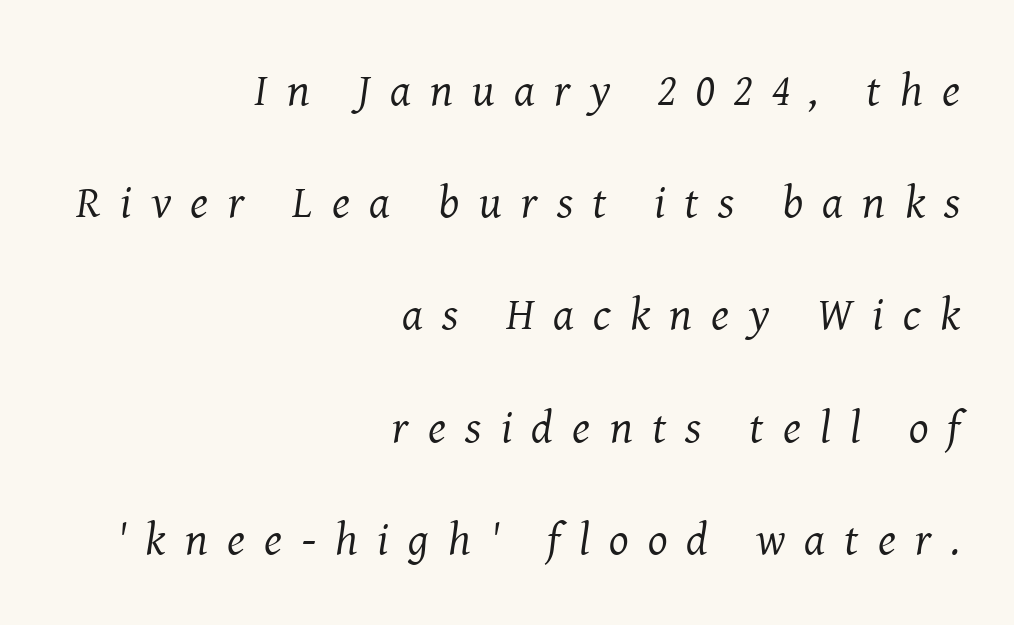
{"serif": "yes", "italic": "yes", "lean": "right", "slant_degrees": 8, "bold": "no", "weight": "regular", "width": "normal", "stroke_contrast": "medium", "x_height": "medium", "monospaced": "no", "underline": "no", "align": "right", "line_spacing": "loose", "line_spacing_ratio": 2.44, "letter_spacing": "wide", "letter_spacing_em": 0.42, "glyph_px": 46}
